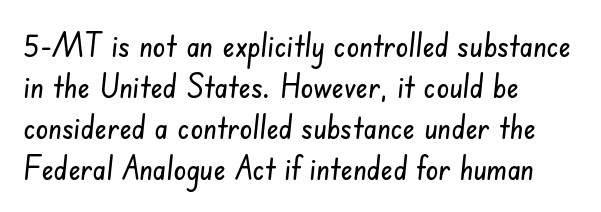
The image shows 32 px condensed sans-serif type; set left-aligned, normal line spacing (1.28x), normal letter spacing, not underlined; low stroke contrast and a small x-height.
